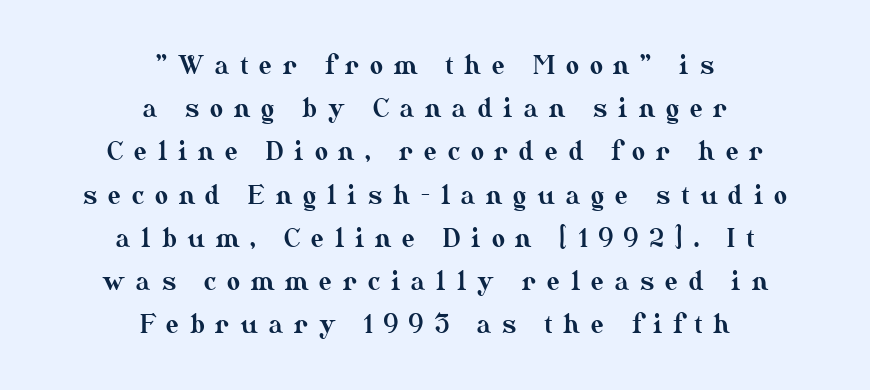
{"italic": "no", "underline": "no", "align": "center", "line_spacing_ratio": 1.73, "letter_spacing": "wide", "letter_spacing_em": 0.44, "glyph_px": 25}
